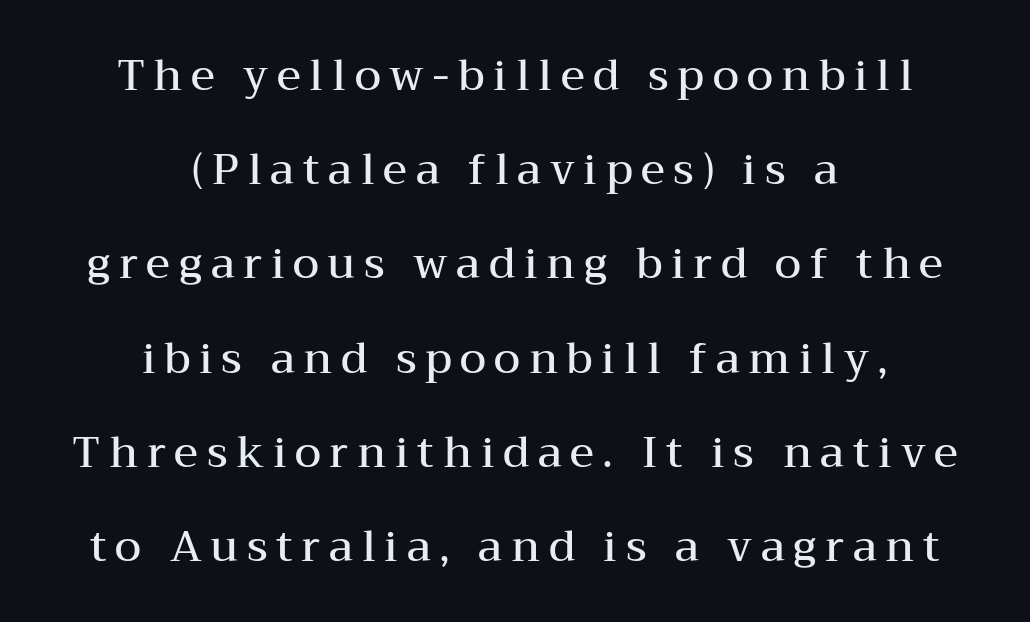
{"serif": "yes", "italic": "no", "bold": "semi", "weight": "semibold", "width": "wide", "stroke_contrast": "medium", "x_height": "medium", "monospaced": "no", "underline": "no", "align": "center", "line_spacing": "loose", "line_spacing_ratio": 2.19, "letter_spacing": "wide", "letter_spacing_em": 0.2, "glyph_px": 43}
